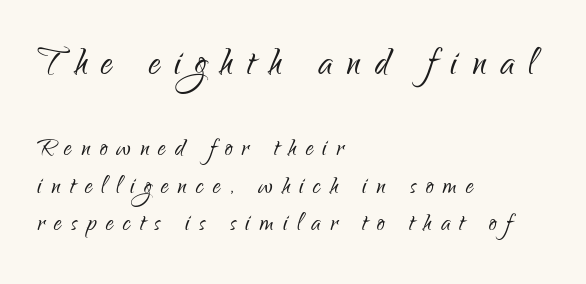
The image shows 47 px light, condensed sans-serif type; set left-aligned, line spacing 1.21x, unusually wide letter spacing (+0.3 em), not underlined; the first (top) block is 1.52x larger; low stroke contrast and a small x-height.
